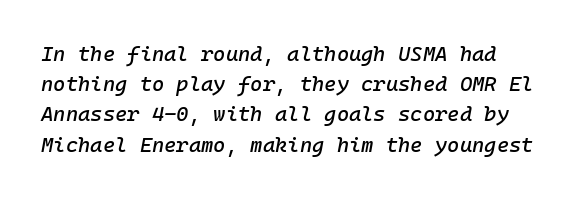
{"italic": "yes", "lean": "right", "slant_degrees": 10, "underline": "no", "line_spacing": "normal", "line_spacing_ratio": 1.44, "letter_spacing": "normal", "letter_spacing_em": 0.0, "glyph_px": 21}
